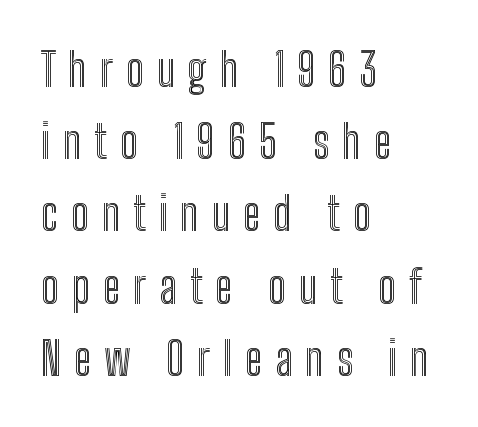
The image shows 46 px condensed type, upright; set left-aligned, normal line spacing (1.57x), unusually wide letter spacing (+0.28 em), not underlined; a medium x-height.
